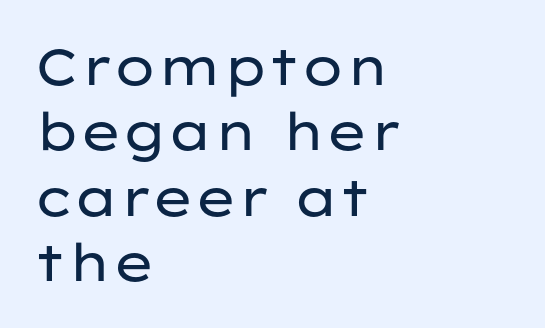
Q: Is the text bold? A: No.
Q: Is the text italic (slanted)? A: No, it is upright.
Q: Is the typeface a serif or a sans-serif typeface? A: Sans-serif.
Q: Is the text underlined? A: No.
Q: How is the paragraph aligned? A: Left-aligned.
Q: Is the spacing between letters normal or unusually wide? A: Normal.
Q: Is the spacing between lines tight, normal or loose? A: Normal.
Q: Width (condensed, normal, or wide)? A: Wide.
Q: Stroke contrast? A: Low.
Q: x-height? A: Medium.
Q: Monospaced? A: No.
